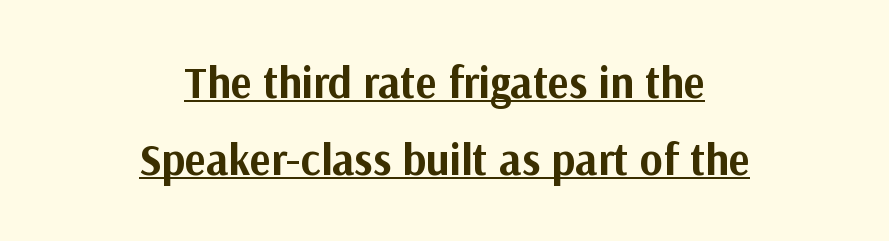
Q: Is the text bold? A: Yes.
Q: Is the text italic (slanted)? A: No, it is upright.
Q: Is the typeface a serif or a sans-serif typeface? A: Sans-serif.
Q: Is the text underlined? A: Yes.
Q: How is the paragraph aligned? A: Centered.
Q: Is the spacing between letters normal or unusually wide? A: Normal.
Q: Width (condensed, normal, or wide)? A: Normal.
Q: Stroke contrast? A: Medium.
Q: x-height? A: Medium.
Q: Monospaced? A: No.
